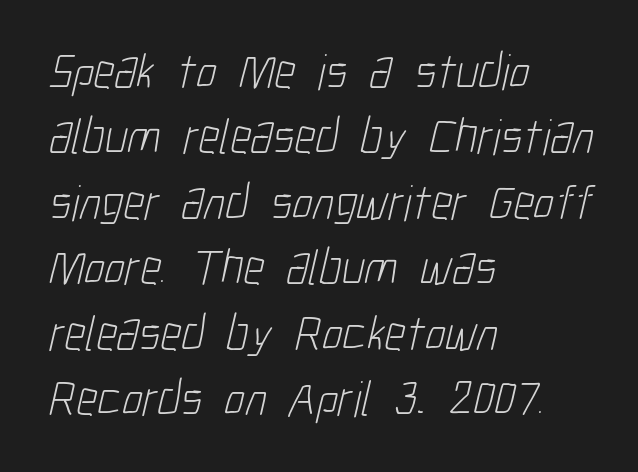
A sans-serif font was chosen for this passage. No letter is thick-stroked: the sample isn't bold. Vertical spacing — default. Short and long lines alike share a common starting point at left.
